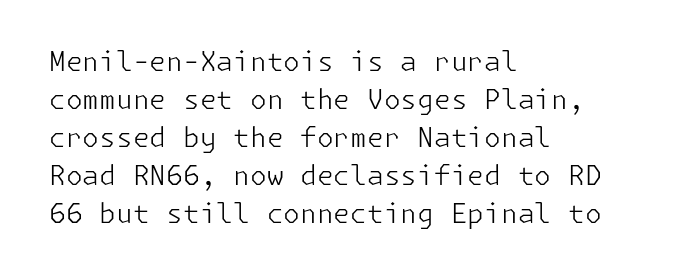
{"italic": "no", "bold": "no", "underline": "no", "align": "left", "line_spacing": "normal", "line_spacing_ratio": 1.41, "letter_spacing": "normal", "letter_spacing_em": 0.0, "glyph_px": 27}
